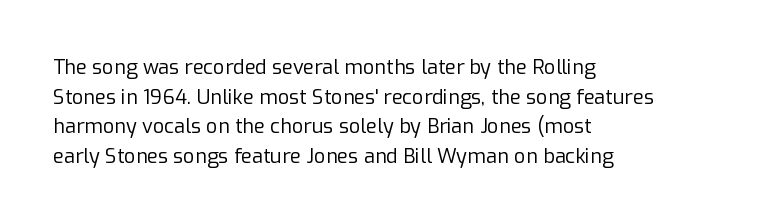
Q: Is the text bold? A: No.
Q: Is the text italic (slanted)? A: No, it is upright.
Q: Is the text underlined? A: No.
Q: How is the paragraph aligned? A: Left-aligned.
Q: Is the spacing between letters normal or unusually wide? A: Normal.
Q: Is the spacing between lines tight, normal or loose? A: Normal.
